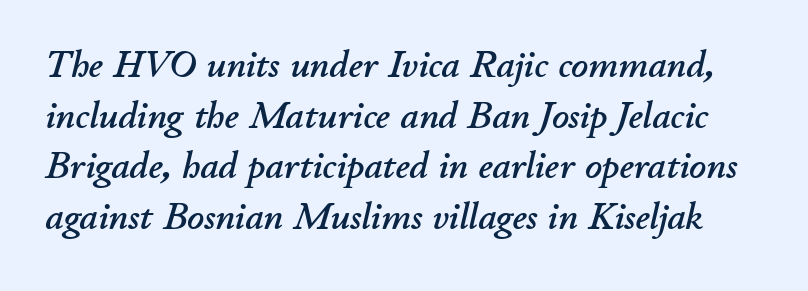
{"italic": "yes", "lean": "right", "slant_degrees": 11, "width": "normal", "stroke_contrast": "low", "x_height": "small", "monospaced": "no", "underline": "no", "line_spacing": "normal", "line_spacing_ratio": 1.37, "letter_spacing": "normal", "letter_spacing_em": 0.0, "glyph_px": 37}
